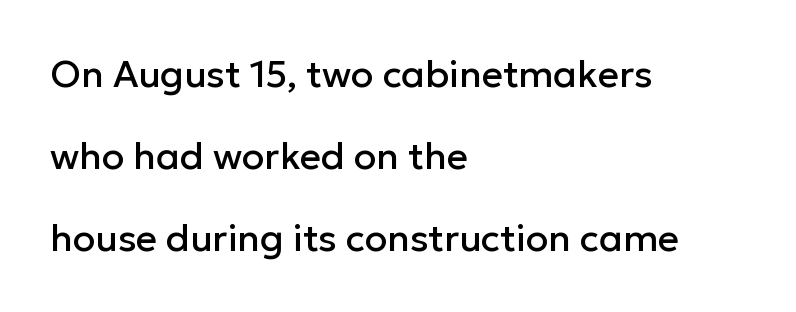
The image shows 37 px sans-serif type, upright; set left-aligned, loose line spacing (2.21x), normal letter spacing, not underlined; low stroke contrast and a medium x-height.
